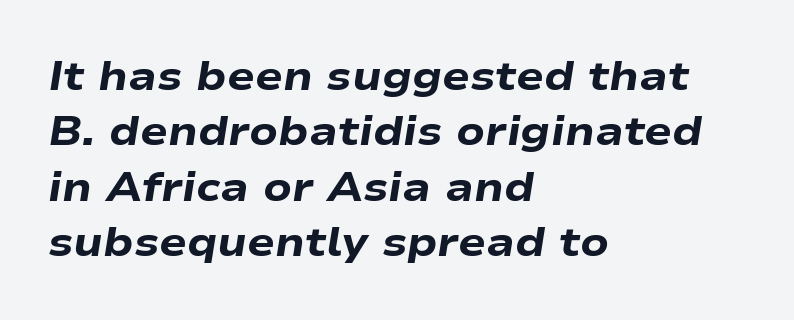
The image shows 41 px heavy, wide type, italic (leaning right); set left-aligned, normal line spacing (1.35x), normal letter spacing, not underlined; low stroke contrast and a medium x-height.
